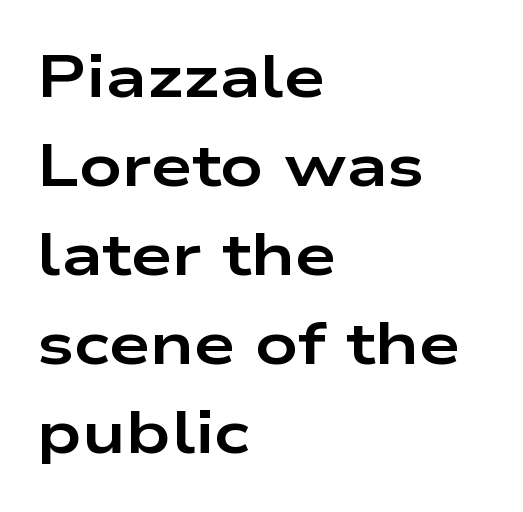
Q: Is the text bold? A: Yes.
Q: Is the text italic (slanted)? A: No, it is upright.
Q: Is the typeface a serif or a sans-serif typeface? A: Sans-serif.
Q: Is the text underlined? A: No.
Q: How is the paragraph aligned? A: Left-aligned.
Q: Is the spacing between letters normal or unusually wide? A: Normal.
Q: Is the spacing between lines tight, normal or loose? A: Normal.
Q: Width (condensed, normal, or wide)? A: Wide.
Q: Stroke contrast? A: Low.
Q: x-height? A: Medium.
Q: Monospaced? A: No.
